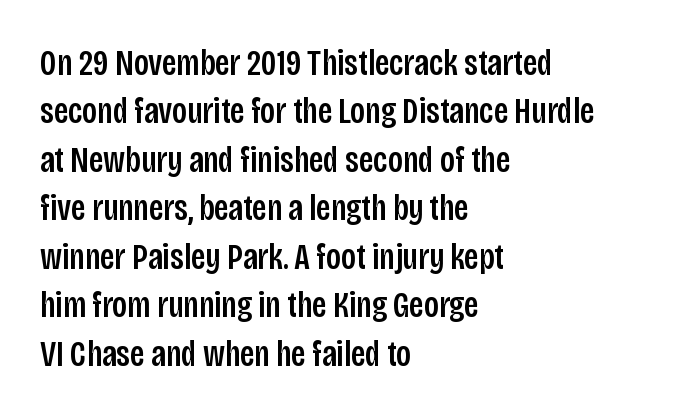
Q: Is the text italic (slanted)? A: No, it is upright.
Q: Is the typeface a serif or a sans-serif typeface? A: Sans-serif.
Q: Is the text underlined? A: No.
Q: How is the paragraph aligned? A: Left-aligned.
Q: Is the spacing between letters normal or unusually wide? A: Normal.
Q: Is the spacing between lines tight, normal or loose? A: Normal.
Q: Width (condensed, normal, or wide)? A: Condensed.
Q: Stroke contrast? A: Low.
Q: x-height? A: Large.
Q: Monospaced? A: No.
